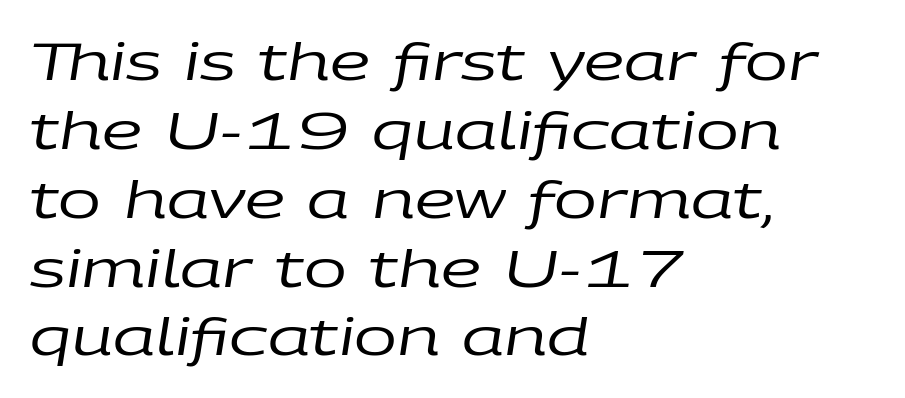
The face used here is rendered with its standard letterfit. Stems and bowls with no extra thickness — not bold. The foot of each line stays bare and open. Summary of vertical rhythm: regular, with standard interline spacing.
